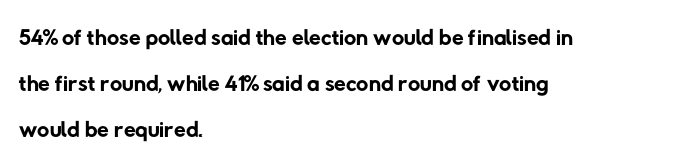
The image shows 34 px regular-weight sans-serif type; set left-aligned, normal line spacing (1.35x), normal letter spacing, not underlined; low stroke contrast and a medium x-height.
